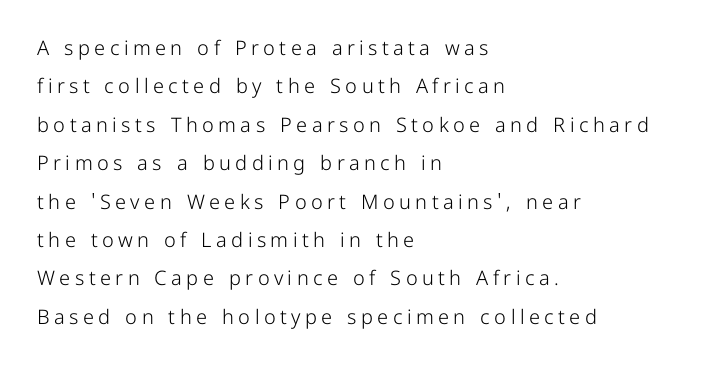
{"italic": "no", "bold": "no", "underline": "no", "align": "left", "line_spacing": "loose", "line_spacing_ratio": 1.92, "letter_spacing": "wide", "letter_spacing_em": 0.22, "glyph_px": 20}
